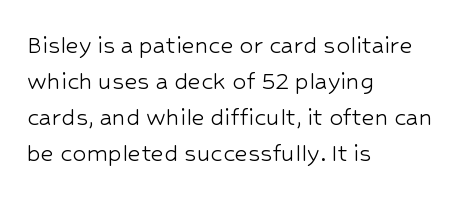
The image shows 28 px light sans-serif type, upright; set left-aligned, normal line spacing (1.28x), normal letter spacing, not underlined; low stroke contrast and a medium x-height.
